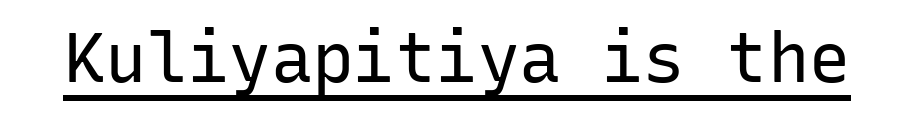
Q: Is the text bold? A: No.
Q: Is the text italic (slanted)? A: No, it is upright.
Q: Is the typeface a serif or a sans-serif typeface? A: Sans-serif.
Q: Is the text underlined? A: Yes.
Q: Is the spacing between letters normal or unusually wide? A: Normal.
Q: Width (condensed, normal, or wide)? A: Normal.
Q: Stroke contrast? A: Low.
Q: x-height? A: Medium.
Q: Monospaced? A: Yes.
